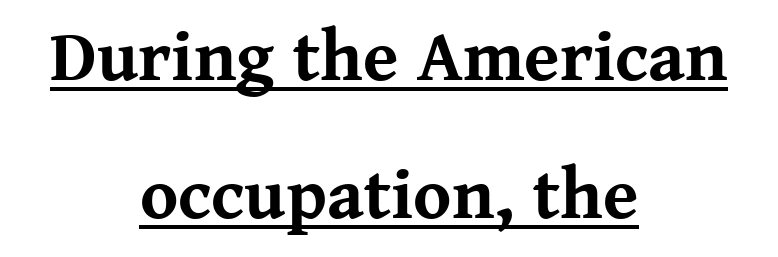
Q: Is the text bold? A: Yes.
Q: Is the text italic (slanted)? A: No, it is upright.
Q: Is the typeface a serif or a sans-serif typeface? A: Serif.
Q: Is the text underlined? A: Yes.
Q: How is the paragraph aligned? A: Centered.
Q: Is the spacing between letters normal or unusually wide? A: Normal.
Q: Is the spacing between lines tight, normal or loose? A: Loose.
Q: Width (condensed, normal, or wide)? A: Normal.
Q: Stroke contrast? A: Medium.
Q: x-height? A: Medium.
Q: Monospaced? A: No.
